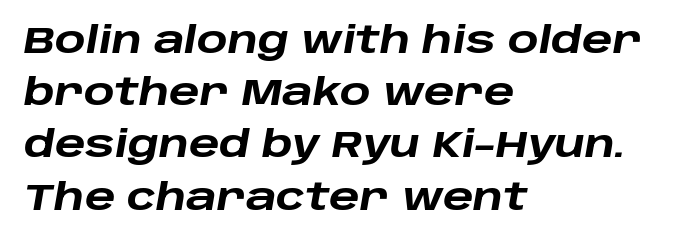
A clean baseline with only descenders dipping below it. Leftover space on each line is placed entirely after the last word. Heavy, bold letterforms. Note the varied advance widths — an 'i' is clearly narrower than an 'm'.
